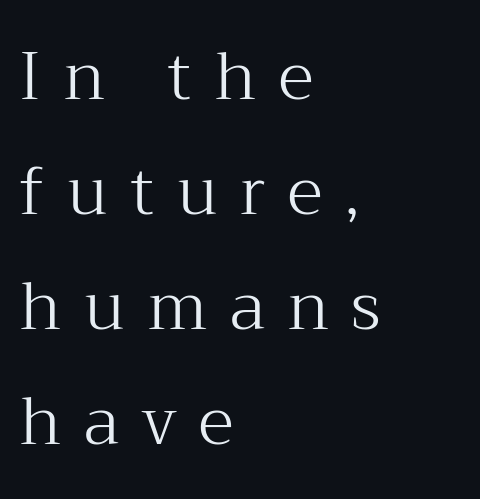
{"serif": "yes", "italic": "no", "bold": "no", "weight": "light", "width": "normal", "stroke_contrast": "medium", "x_height": "medium", "monospaced": "no", "underline": "no", "align": "left", "line_spacing_ratio": 1.74, "letter_spacing": "wide", "letter_spacing_em": 0.34, "glyph_px": 66}
